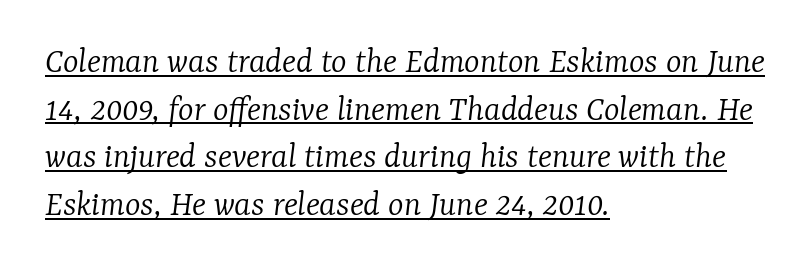
A typographer would call this underscored text. Classification — serif. Caption: multi-line text, flush left, ragged right. The designer left line spacing at the default.
